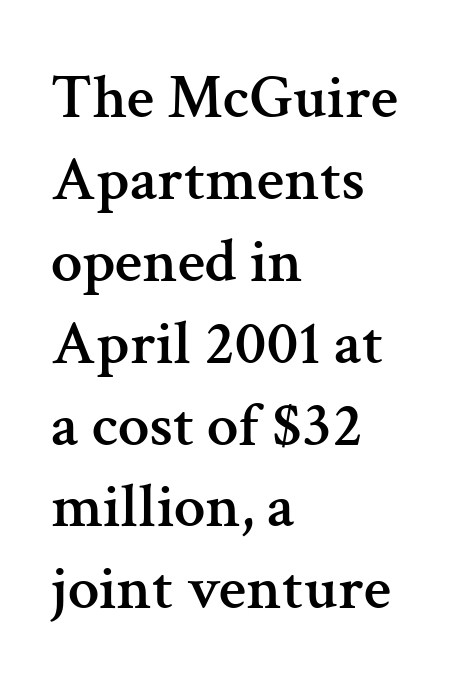
{"serif": "yes", "italic": "no", "width": "normal", "stroke_contrast": "medium", "x_height": "medium", "monospaced": "no", "underline": "no", "align": "left", "line_spacing": "normal", "line_spacing_ratio": 1.3, "letter_spacing": "normal", "letter_spacing_em": 0.0, "glyph_px": 63}
